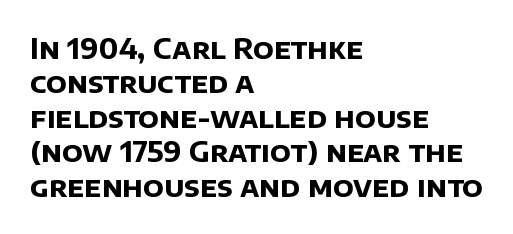
Q: Is the text bold? A: Yes.
Q: Is the typeface a serif or a sans-serif typeface? A: Sans-serif.
Q: Is the text underlined? A: No.
Q: How is the paragraph aligned? A: Left-aligned.
Q: Is the spacing between letters normal or unusually wide? A: Normal.
Q: Width (condensed, normal, or wide)? A: Normal.
Q: Stroke contrast? A: Low.
Q: x-height? A: Large.
Q: Monospaced? A: No.
